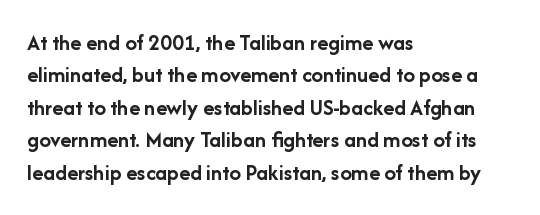
The image shows 23 px bold type, upright; set left-aligned, normal line spacing (1.41x), normal letter spacing, not underlined.
